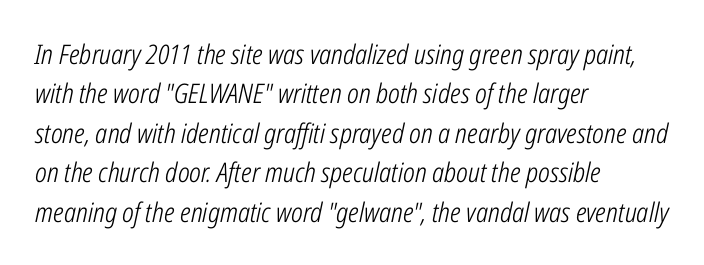
{"italic": "yes", "lean": "right", "slant_degrees": 12, "bold": "no", "underline": "no", "align": "left", "line_spacing": "normal", "line_spacing_ratio": 1.46, "letter_spacing": "normal", "letter_spacing_em": 0.0, "glyph_px": 27}
